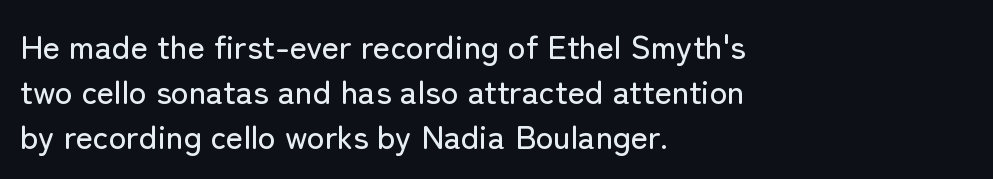
The paragraph shown leans on its left margin. Nope, not italic — everything's standing straight. Each word holds together tightly as a unit, with standard inter-letter gaps. The text was rendered using a sans face with plain stroke endings. The passage shown is typed in a proportional face where columns would drift.
